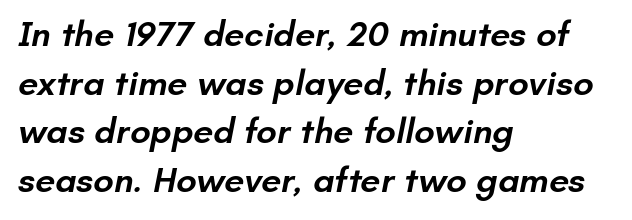
{"serif": "no", "bold": "semi", "weight": "semibold", "width": "normal", "stroke_contrast": "low", "x_height": "small", "monospaced": "no", "underline": "no", "align": "left", "line_spacing": "normal", "line_spacing_ratio": 1.35, "letter_spacing": "normal", "letter_spacing_em": 0.0, "glyph_px": 36}
